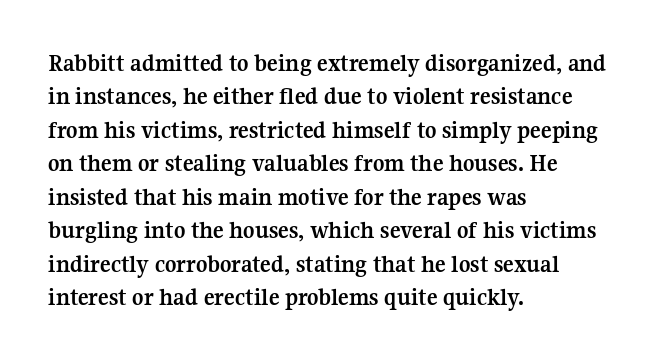
The image shows 25 px bold type, upright; set left-aligned, normal line spacing (1.34x), normal letter spacing, not underlined.
